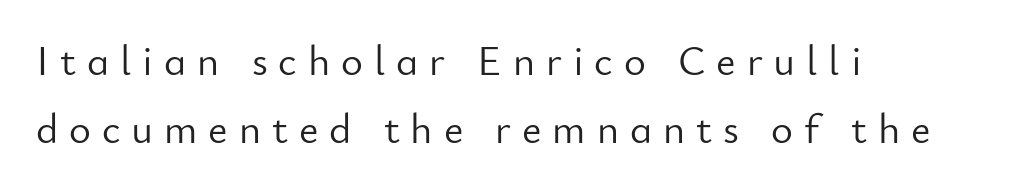
Looks like regular typesetting: each glyph gets only the width it needs. The rag falls on the right side of this text block. The space directly below the letters is spotless. Are there feet on the stems? There aren't — it's a sans. Ink coverage per letter is moderate at most.
